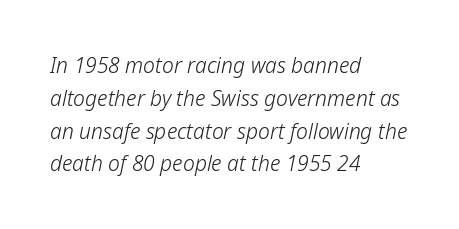
Q: Is the text bold? A: No.
Q: Is the text italic (slanted)? A: Yes, it leans right by about 12 degrees.
Q: Is the text underlined? A: No.
Q: How is the paragraph aligned? A: Left-aligned.
Q: Is the spacing between letters normal or unusually wide? A: Normal.
Q: Is the spacing between lines tight, normal or loose? A: Normal.
